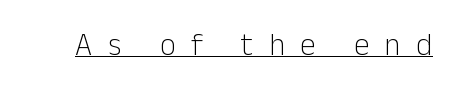
{"serif": "no", "italic": "no", "bold": "no", "weight": "light", "width": "normal", "stroke_contrast": "low", "x_height": "medium", "monospaced": "no", "underline": "yes", "letter_spacing": "wide", "letter_spacing_em": 0.5, "glyph_px": 31}
